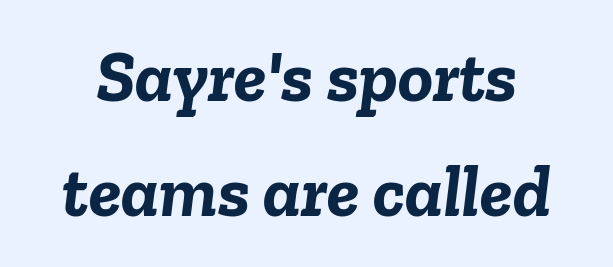
{"italic": "yes", "lean": "right", "slant_degrees": 6, "bold": "yes", "weight": "semibold", "width": "normal", "stroke_contrast": "low", "x_height": "medium", "monospaced": "no", "underline": "no", "line_spacing": "normal", "line_spacing_ratio": 1.57, "letter_spacing": "normal", "letter_spacing_em": 0.0, "glyph_px": 73}
